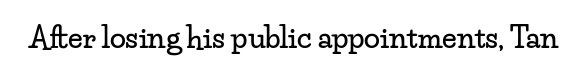
Q: Is the text italic (slanted)? A: No, it is upright.
Q: Is the typeface a serif or a sans-serif typeface? A: Serif.
Q: Is the text underlined? A: No.
Q: Is the spacing between letters normal or unusually wide? A: Normal.
Q: Width (condensed, normal, or wide)? A: Wide.
Q: Stroke contrast? A: Low.
Q: x-height? A: Small.
Q: Monospaced? A: No.
